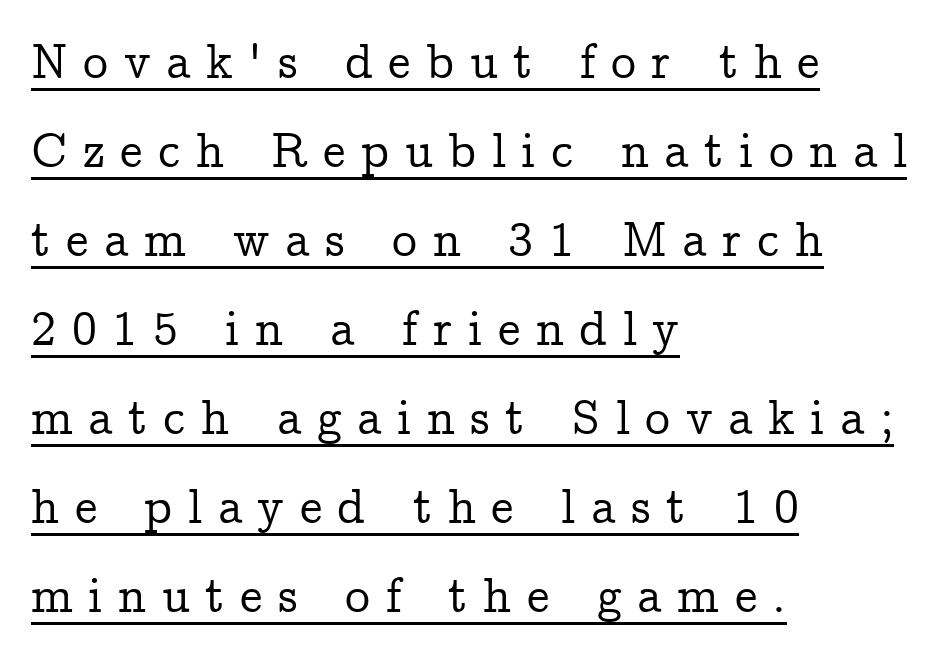
In designer terms, the underline attribute is active on this setting. Varying glyph widths throughout — classic text-font behaviour. These lines stack with their left ends in a neat column. It's the straight-up-and-down kind of type.
